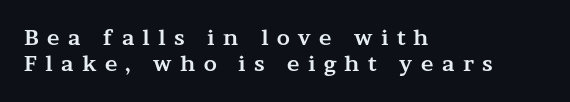
Spacing between characters has been opened up far beyond the box default. The setting favours the left margin, as ordinary paragraphs usually do. These lines were composed using upright roman letters. Typesetter's note: full bold, strokes at maximum text heaviness. Decoration check: the copy has no underline.
